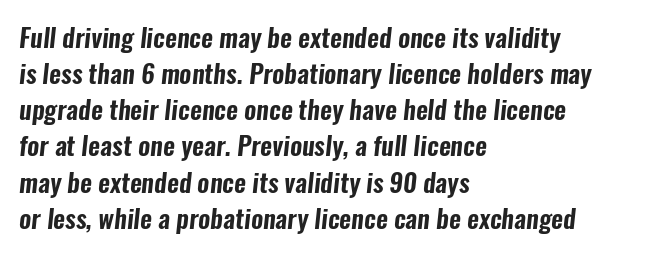
Visually the block forms a straight wall on the left and a jagged coastline on the right. These lines sit exactly where default settings would place them. This rendering leaves character spacing at its baseline value. Decoration check: the copy has no underline.
